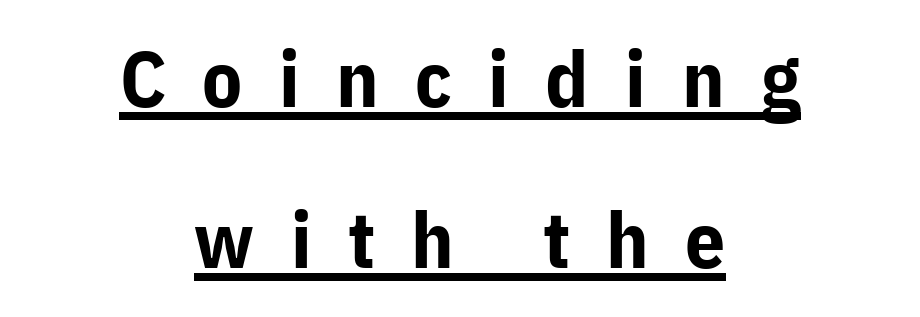
Q: Is the text bold? A: Yes.
Q: Is the text italic (slanted)? A: No, it is upright.
Q: Is the typeface a serif or a sans-serif typeface? A: Sans-serif.
Q: Is the text underlined? A: Yes.
Q: How is the paragraph aligned? A: Centered.
Q: Is the spacing between letters normal or unusually wide? A: Unusually wide.
Q: Is the spacing between lines tight, normal or loose? A: Loose.
Q: Width (condensed, normal, or wide)? A: Normal.
Q: Stroke contrast? A: Low.
Q: x-height? A: Medium.
Q: Monospaced? A: No.
